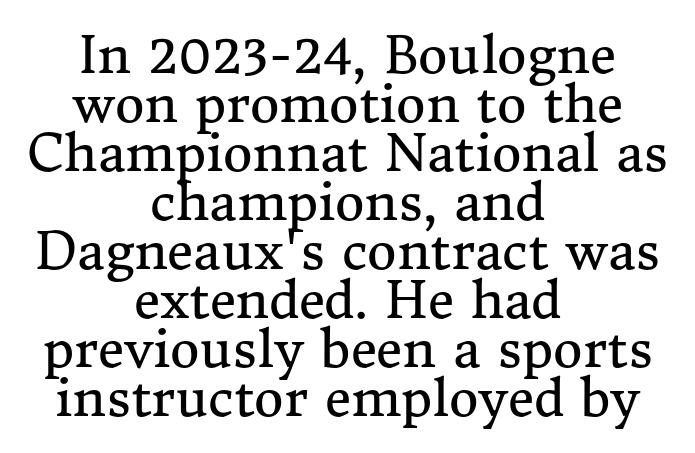
The image shows 51 px regular-weight serif type, upright; set centered, tight line spacing (0.96x), normal letter spacing, not underlined; medium stroke contrast and a medium x-height.
